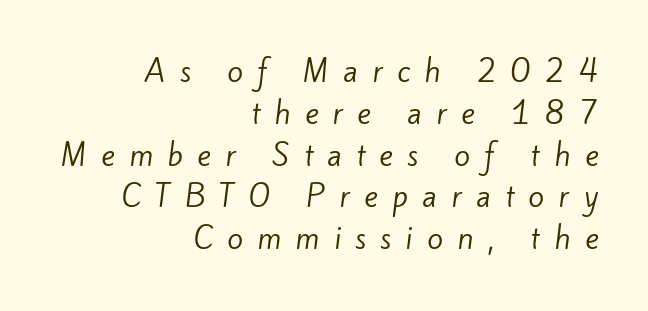
The image shows 29 px regular-weight sans-serif type; set right-aligned, normal line spacing (1.44x), unusually wide letter spacing (+0.49 em), not underlined; low stroke contrast and a small x-height.
